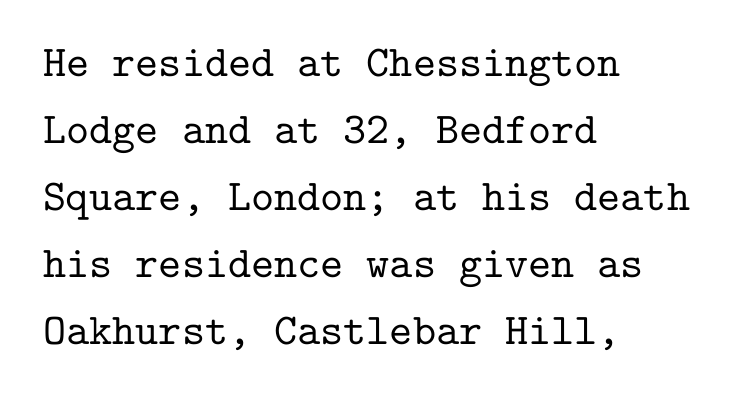
Q: Is the text italic (slanted)? A: No, it is upright.
Q: Is the typeface a serif or a sans-serif typeface? A: Serif.
Q: Is the text underlined? A: No.
Q: How is the paragraph aligned? A: Left-aligned.
Q: Is the spacing between letters normal or unusually wide? A: Normal.
Q: Is the spacing between lines tight, normal or loose? A: Normal.
Q: Width (condensed, normal, or wide)? A: Normal.
Q: Stroke contrast? A: Low.
Q: x-height? A: Medium.
Q: Monospaced? A: Yes.
